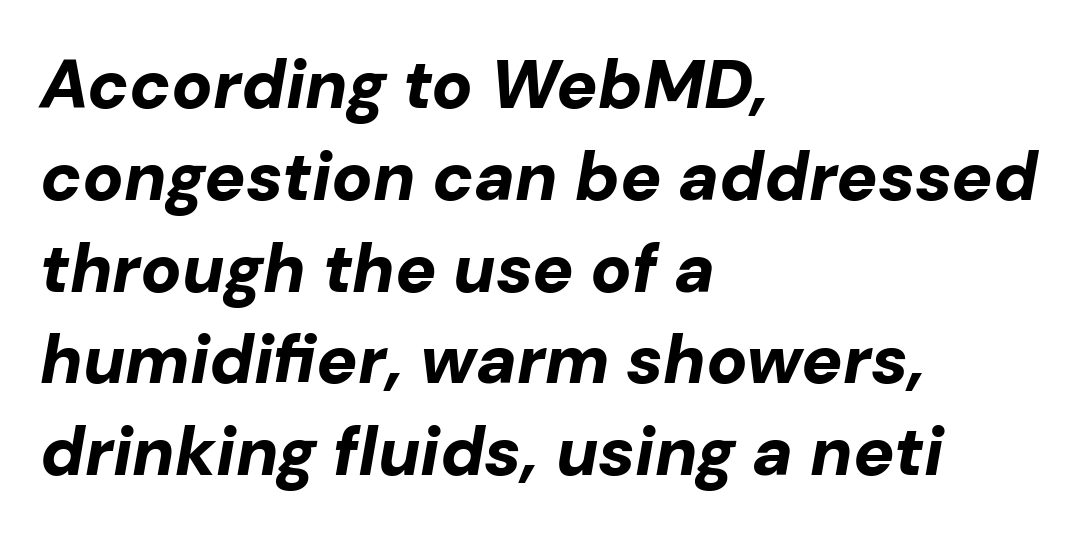
The image shows 68 px bold type, italic (leaning right); set left-aligned, normal line spacing (1.35x), normal letter spacing, not underlined; low stroke contrast and a medium x-height.
